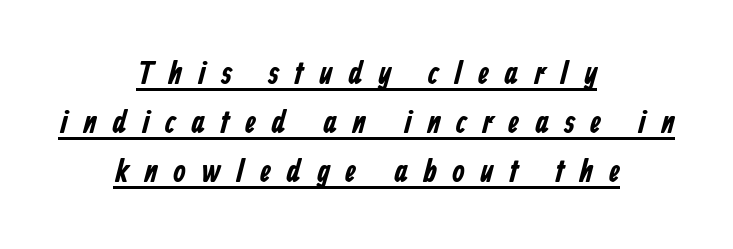
Q: Is the typeface a serif or a sans-serif typeface? A: Sans-serif.
Q: Is the text underlined? A: Yes.
Q: How is the paragraph aligned? A: Centered.
Q: Is the spacing between letters normal or unusually wide? A: Unusually wide.
Q: Is the spacing between lines tight, normal or loose? A: Normal.
Q: Width (condensed, normal, or wide)? A: Condensed.
Q: Stroke contrast? A: Low.
Q: x-height? A: Medium.
Q: Monospaced? A: No.
